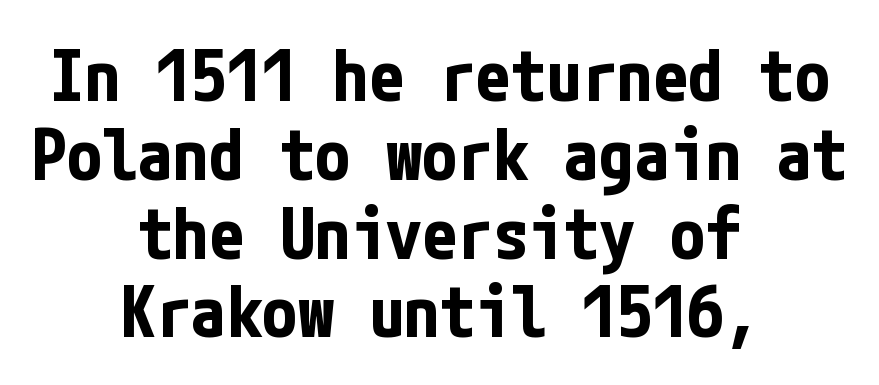
Q: Is the text bold? A: Yes.
Q: Is the text italic (slanted)? A: No, it is upright.
Q: Is the typeface a serif or a sans-serif typeface? A: Sans-serif.
Q: Is the text underlined? A: No.
Q: How is the paragraph aligned? A: Centered.
Q: Is the spacing between letters normal or unusually wide? A: Normal.
Q: Is the spacing between lines tight, normal or loose? A: Tight.
Q: Width (condensed, normal, or wide)? A: Condensed.
Q: Stroke contrast? A: Low.
Q: x-height? A: Medium.
